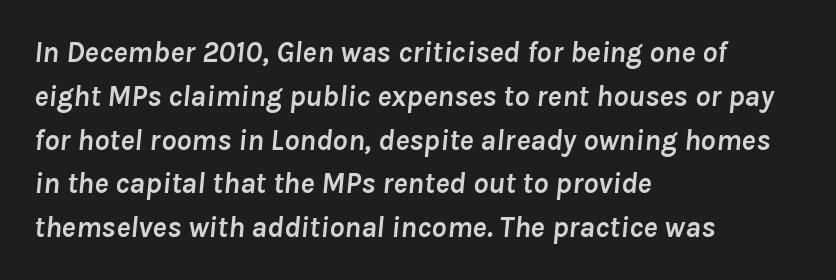
{"italic": "yes", "lean": "right", "slant_degrees": 8, "bold": "yes", "weight": "semibold", "width": "normal", "stroke_contrast": "low", "x_height": "medium", "monospaced": "no", "underline": "no", "align": "left", "line_spacing": "normal", "line_spacing_ratio": 1.46, "letter_spacing": "normal", "letter_spacing_em": 0.0, "glyph_px": 30}
